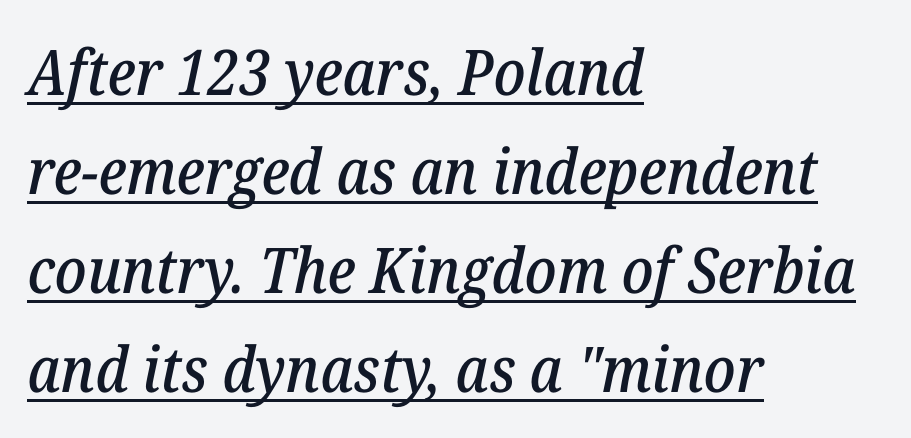
When letters slant like this, we call the style italic. A rule runs beneath these lines of type. A typesetter would call this proportional, since set widths differ per character. Horizontally, the lines are justified to the leading edge only.
